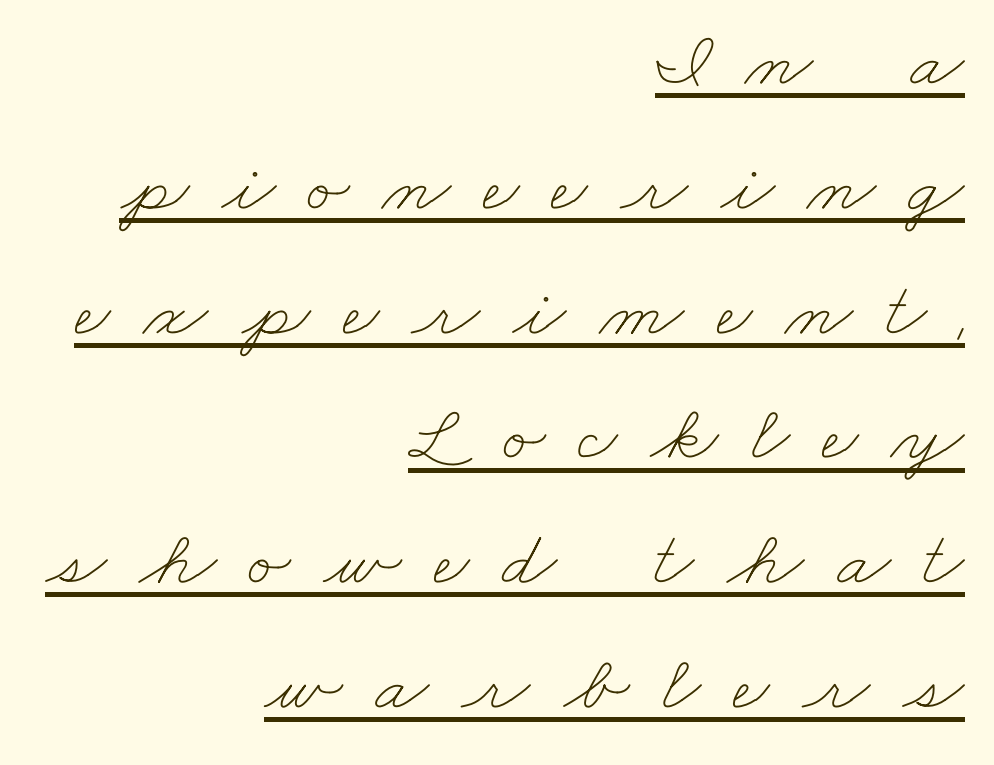
Right-aligned paragraph, ragged on the left. The face used here is proportionally spaced, like ordinary book or web type. Vertical stems look standard width or narrower in stroke. The sample's only ornament is a line tracing under the words. Words appear elongated and porous because spacing is wide.
